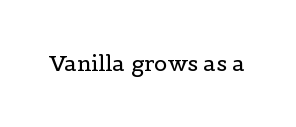
The image shows 22 px text type, upright; set normal letter spacing, not underlined.
